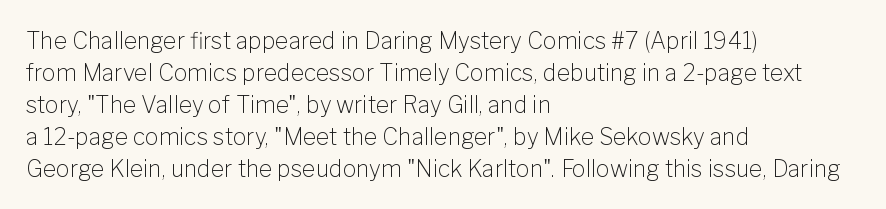
The image shows 23 px text type, upright; set left-aligned, normal line spacing (1.39x), normal letter spacing, not underlined.
